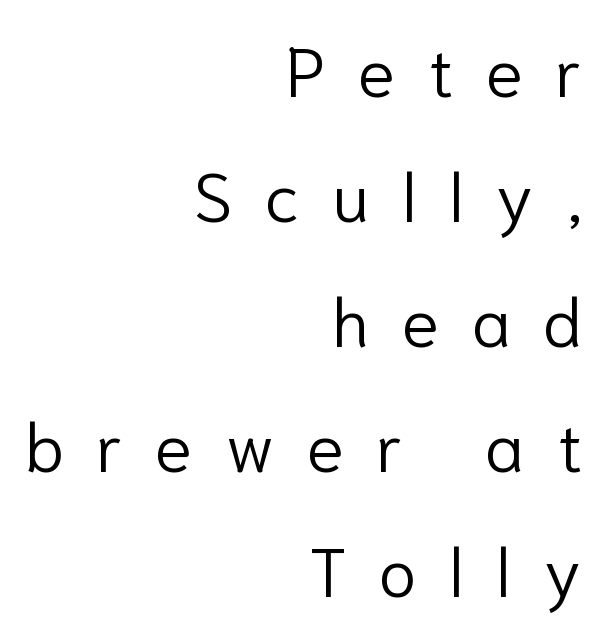
{"serif": "no", "italic": "no", "bold": "no", "weight": "light", "width": "normal", "stroke_contrast": "low", "x_height": "medium", "monospaced": "no", "underline": "no", "align": "right", "line_spacing_ratio": 1.81, "letter_spacing": "wide", "letter_spacing_em": 0.47, "glyph_px": 69}
